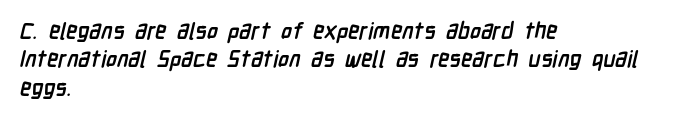
Q: Is the text bold? A: Yes.
Q: Is the text underlined? A: No.
Q: How is the paragraph aligned? A: Left-aligned.
Q: Is the spacing between letters normal or unusually wide? A: Normal.
